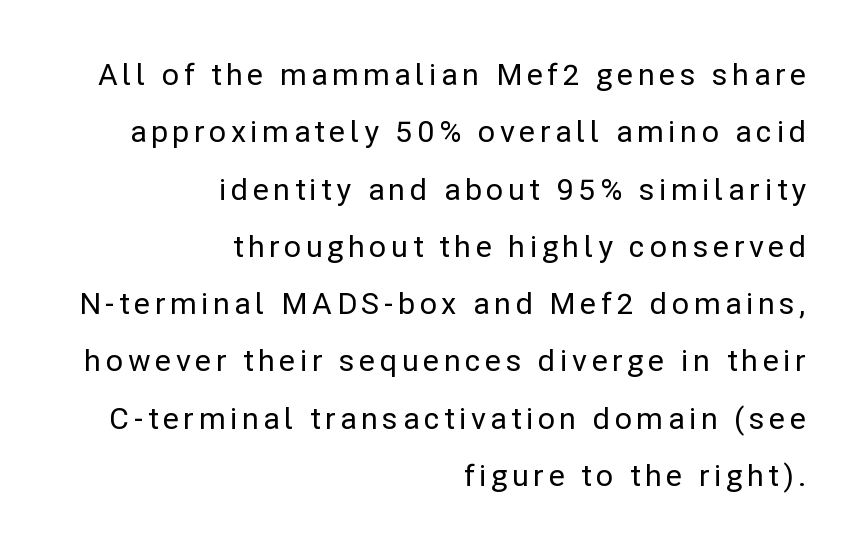
{"serif": "no", "italic": "no", "width": "normal", "stroke_contrast": "low", "x_height": "medium", "monospaced": "no", "underline": "no", "align": "right", "line_spacing": "loose", "line_spacing_ratio": 1.91, "glyph_px": 30}
